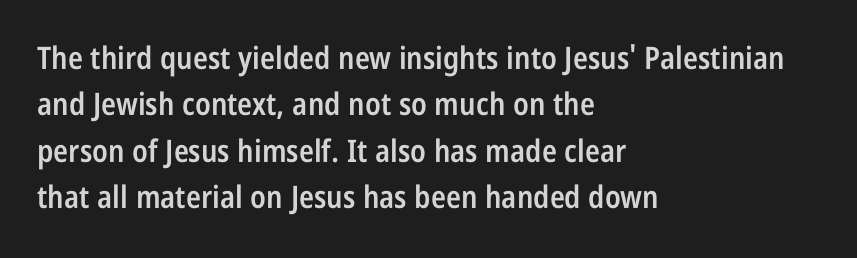
The image shows 31 px semibold, condensed sans-serif type, upright; set left-aligned, normal line spacing (1.5x), normal letter spacing, not underlined; low stroke contrast and a large x-height.
